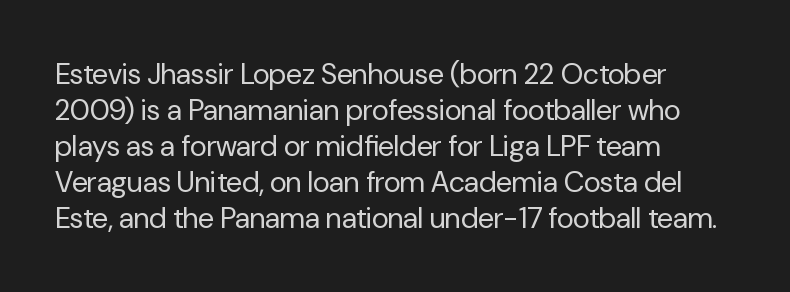
{"serif": "no", "italic": "no", "bold": "no", "weight": "regular", "width": "normal", "stroke_contrast": "low", "x_height": "medium", "monospaced": "no", "underline": "no", "align": "left", "line_spacing_ratio": 1.24, "letter_spacing": "normal", "letter_spacing_em": 0.0, "glyph_px": 29}
